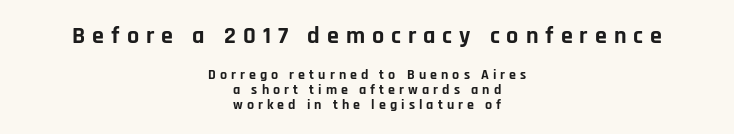
Closely set lines give the paragraph a compact silhouette. In terms of letterspacing, this is a distinctly airy, spread setting. The face used here has the dense, thick strokes of a bold. Glance below the letters and you will spot only blank space.
